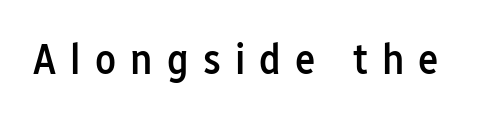
{"serif": "no", "italic": "no", "bold": "semi", "weight": "semibold", "width": "condensed", "stroke_contrast": "low", "x_height": "medium", "monospaced": "no", "underline": "no", "letter_spacing": "wide", "letter_spacing_em": 0.33, "glyph_px": 43}
